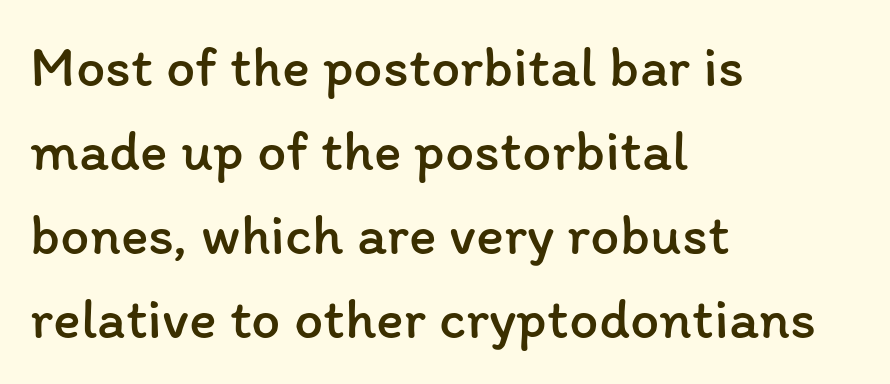
Weight: not bold — regular or lighter. Typeset ragged right — the left edge is the straight one. The rows are spaced the way most documents space them. Each row of text sits above clean, open space.
